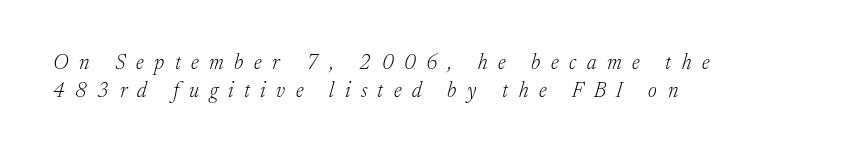
{"italic": "yes", "lean": "right", "slant_degrees": 17, "bold": "no", "underline": "no", "align": "left", "line_spacing": "normal", "line_spacing_ratio": 1.32, "letter_spacing": "wide", "letter_spacing_em": 0.5, "glyph_px": 21}
